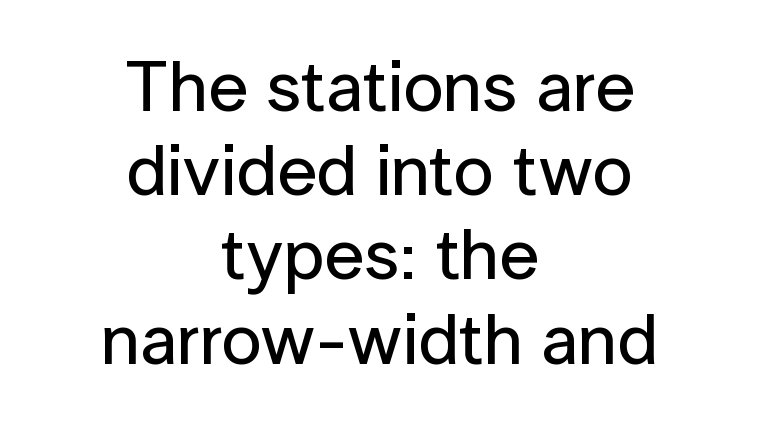
Q: Is the text italic (slanted)? A: No, it is upright.
Q: Is the typeface a serif or a sans-serif typeface? A: Sans-serif.
Q: Is the text underlined? A: No.
Q: How is the paragraph aligned? A: Centered.
Q: Is the spacing between letters normal or unusually wide? A: Normal.
Q: Width (condensed, normal, or wide)? A: Normal.
Q: Stroke contrast? A: Low.
Q: x-height? A: Medium.
Q: Monospaced? A: No.
